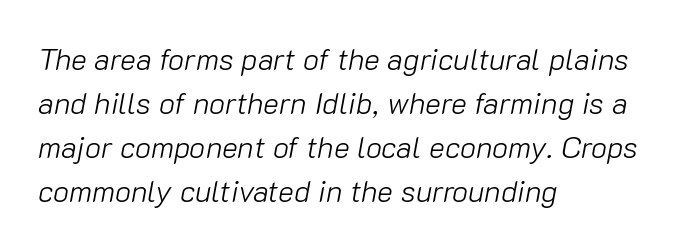
Q: Is the text bold? A: No.
Q: Is the text italic (slanted)? A: Yes, it leans right by about 10 degrees.
Q: Is the text underlined? A: No.
Q: How is the paragraph aligned? A: Left-aligned.
Q: Is the spacing between letters normal or unusually wide? A: Normal.
Q: Is the spacing between lines tight, normal or loose? A: Normal.
Q: Width (condensed, normal, or wide)? A: Normal.
Q: Stroke contrast? A: Low.
Q: x-height? A: Medium.
Q: Monospaced? A: No.
